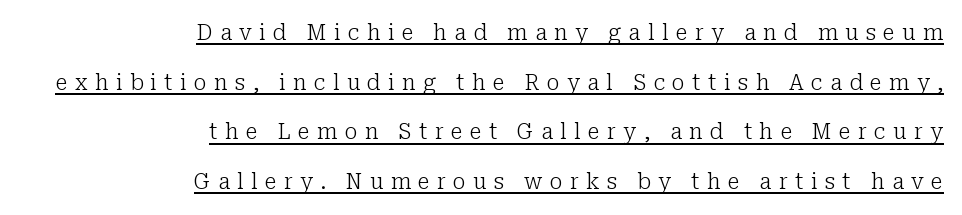
The image shows 22 px text type, upright; set right-aligned, loose line spacing (2.26x), unusually wide letter spacing (+0.33 em), underlined.
